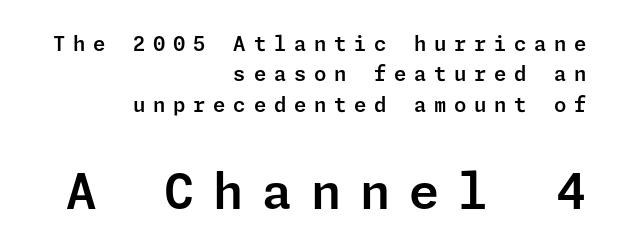
The image shows 49 px sans-serif type, upright; set right-aligned, normal line spacing (1.52x), unusually wide letter spacing (+0.38 em), not underlined; the second (bottom) block is 2.45x larger; low stroke contrast and a medium x-height.
